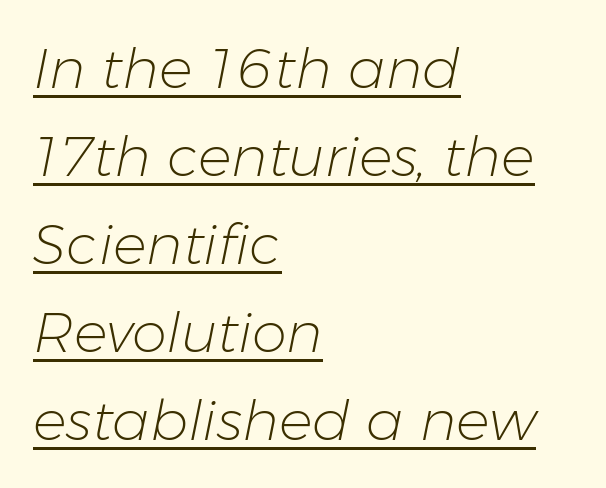
{"italic": "yes", "lean": "right", "slant_degrees": 11, "bold": "no", "weight": "light", "width": "normal", "stroke_contrast": "low", "x_height": "medium", "monospaced": "no", "underline": "yes", "align": "left", "line_spacing": "normal", "line_spacing_ratio": 1.57, "letter_spacing": "normal", "letter_spacing_em": 0.0, "glyph_px": 56}
